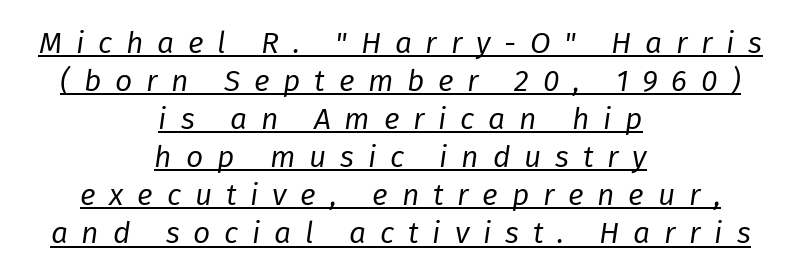
If you drew a line through each stem, it would be angled. Students, observe the line beneath the letters — that is underlining. Weight: regular or lighter. The rendering uses natural spacing where letterforms have individual widths.
